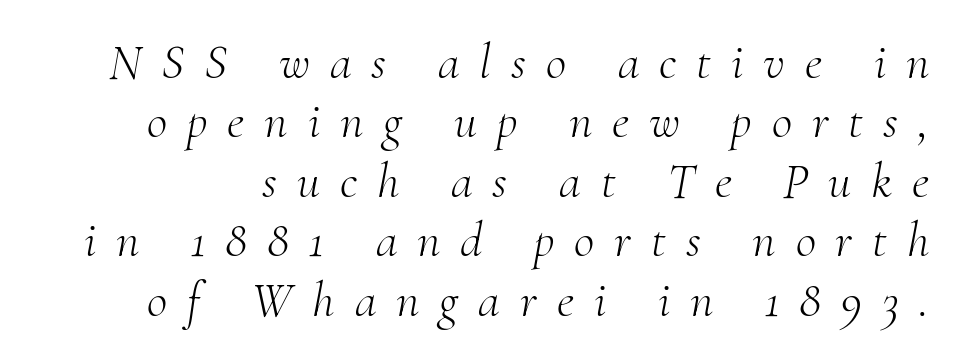
Stroke terminals: seriffed. These lines were composed using italics. The zone under the glyphs is completely vacant. Proportional: the letters do not fall into vertical columns. Substantial extra tracking has been applied to these lines. No chunkiness to these letters — they're not bold.
